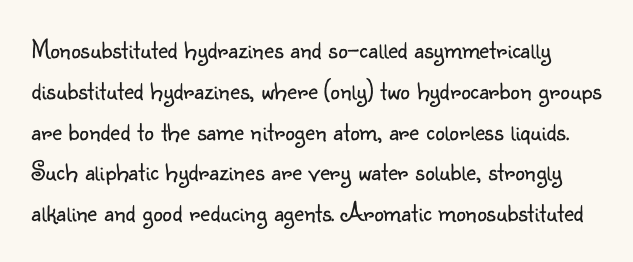
The type sits square on the baseline with zero lean. Look at the tracking — it's just the regular setting, nothing added. The glyphs are unaccompanied by any horizontal stroke below them. Heaviness? Minimal to ordinary, like unemphasized prose. Evenly set lines give the paragraph a standard silhouette.
